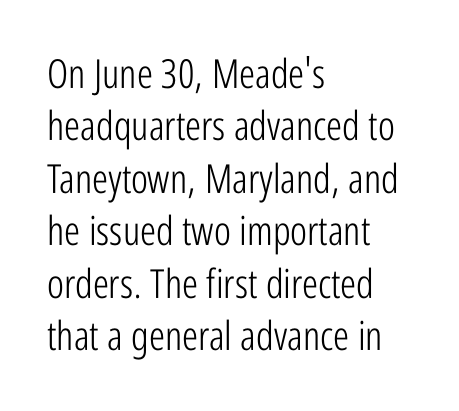
Characters follow at the spacing the type designer built in. Italic? Not at all — the glyphs are vertical. One-word summary of the alignment: left. Whoever set this chose a conventional vertical rhythm.
